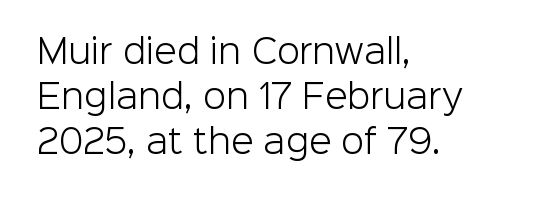
{"serif": "no", "italic": "no", "bold": "no", "weight": "light", "width": "normal", "stroke_contrast": "low", "x_height": "medium", "monospaced": "no", "underline": "no", "align": "left", "line_spacing": "normal", "line_spacing_ratio": 1.36, "letter_spacing": "normal", "letter_spacing_em": 0.0, "glyph_px": 33}
